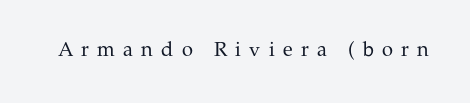
Q: Is the text bold? A: No.
Q: Is the text italic (slanted)? A: No, it is upright.
Q: Is the text underlined? A: No.
Q: Is the spacing between letters normal or unusually wide? A: Unusually wide.
